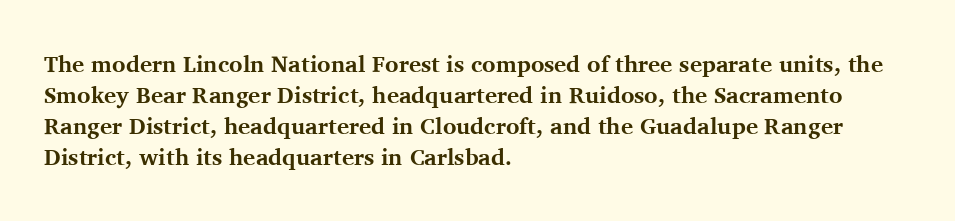
{"italic": "no", "bold": "yes", "underline": "no", "align": "left", "line_spacing": "normal", "line_spacing_ratio": 1.35, "letter_spacing": "normal", "letter_spacing_em": 0.0, "glyph_px": 23}
